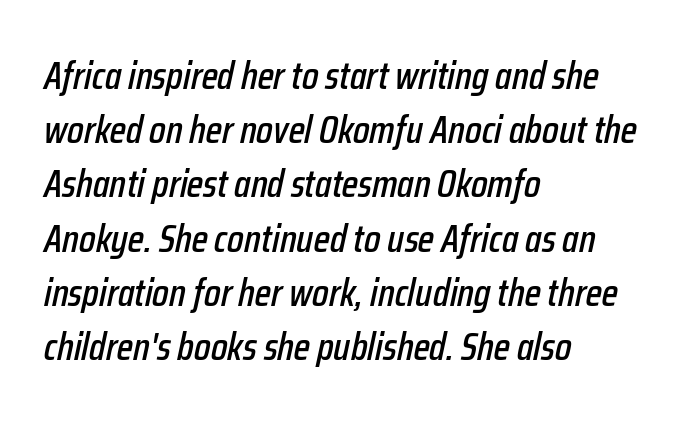
{"italic": "yes", "lean": "right", "slant_degrees": 12, "width": "condensed", "stroke_contrast": "low", "x_height": "medium", "monospaced": "no", "underline": "no", "align": "left", "line_spacing": "normal", "line_spacing_ratio": 1.39, "letter_spacing": "normal", "letter_spacing_em": 0.0, "glyph_px": 39}
